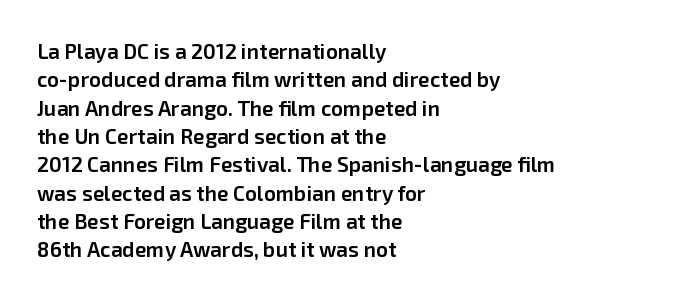
Q: Is the text bold? A: Semi-bold.
Q: Is the text italic (slanted)? A: No, it is upright.
Q: Is the text underlined? A: No.
Q: How is the paragraph aligned? A: Left-aligned.
Q: Is the spacing between letters normal or unusually wide? A: Normal.
Q: Is the spacing between lines tight, normal or loose? A: Normal.
